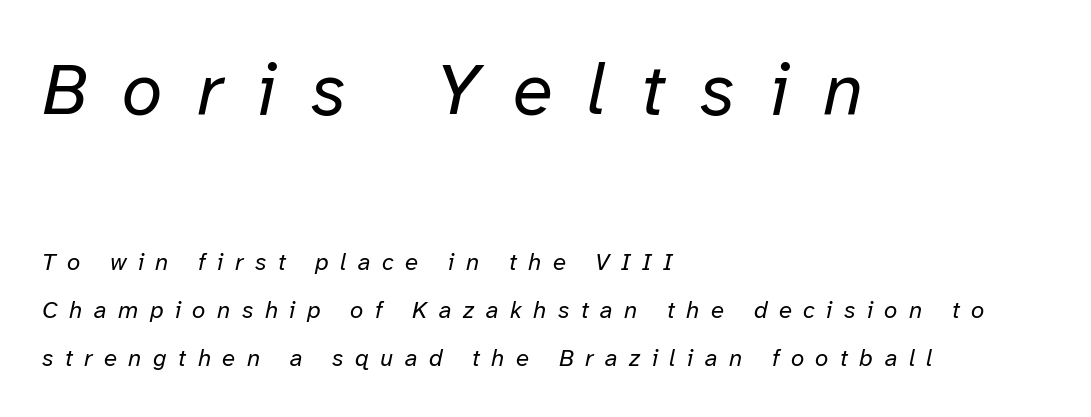
Q: Is the text bold? A: No.
Q: Is the text italic (slanted)? A: Yes, it leans right by about 12 degrees.
Q: Is the text underlined? A: No.
Q: How is the paragraph aligned? A: Left-aligned.
Q: Is the spacing between letters normal or unusually wide? A: Unusually wide.
Q: Is the spacing between lines tight, normal or loose? A: Loose.
Q: Which block of text is set in a larger size, the first (top) or the second (bottom)? A: The first (top) one.
Q: Width (condensed, normal, or wide)? A: Normal.
Q: Stroke contrast? A: Low.
Q: x-height? A: Medium.
Q: Monospaced? A: No.
